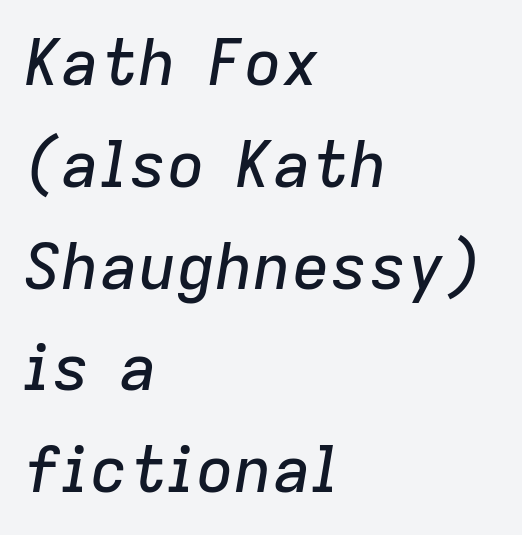
{"italic": "yes", "lean": "right", "slant_degrees": 9, "width": "normal", "stroke_contrast": "low", "x_height": "medium", "monospaced": "no", "underline": "no", "align": "left", "line_spacing": "normal", "line_spacing_ratio": 1.59, "letter_spacing": "normal", "letter_spacing_em": 0.0, "glyph_px": 64}
